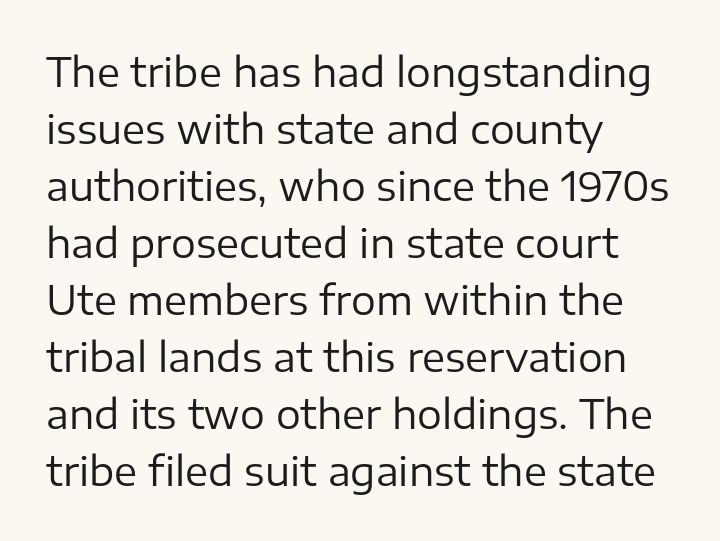
{"serif": "no", "italic": "no", "bold": "no", "weight": "regular", "width": "normal", "stroke_contrast": "low", "x_height": "medium", "monospaced": "no", "underline": "no", "align": "left", "line_spacing": "normal", "line_spacing_ratio": 1.46, "letter_spacing": "normal", "letter_spacing_em": 0.0, "glyph_px": 39}
